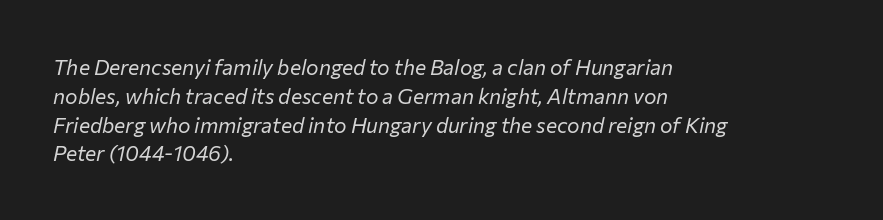
The image shows 21 px text type, italic (leaning right); set left-aligned, normal line spacing (1.37x), normal letter spacing, not underlined.
